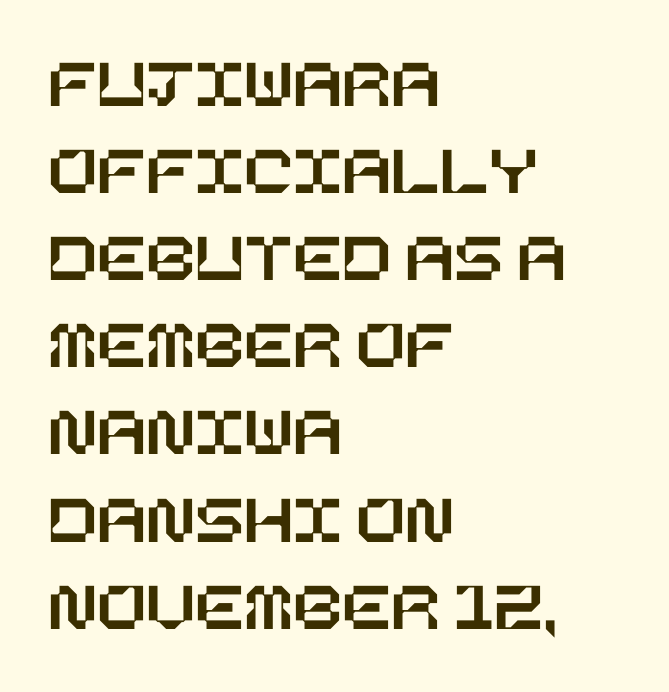
Q: Is the text italic (slanted)? A: No, it is upright.
Q: Is the text underlined? A: No.
Q: How is the paragraph aligned? A: Left-aligned.
Q: Is the spacing between letters normal or unusually wide? A: Normal.
Q: Width (condensed, normal, or wide)? A: Normal.
Q: Stroke contrast? A: Low.
Q: x-height? A: Large.
